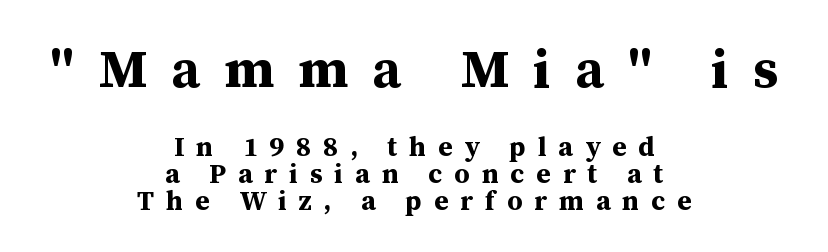
The image shows 54 px bold serif type, upright; set centered, tight line spacing (1.0x), unusually wide letter spacing (+0.44 em), not underlined; the first (top) block is 2.0x larger; medium stroke contrast and a medium x-height.
